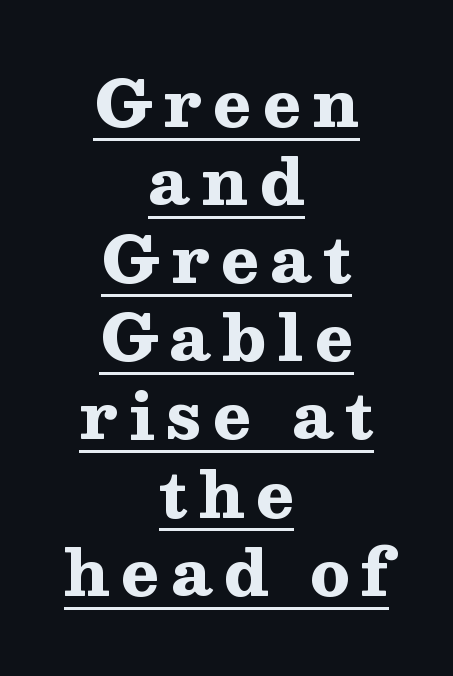
{"serif": "yes", "italic": "no", "bold": "yes", "weight": "heavy", "width": "wide", "stroke_contrast": "medium", "x_height": "medium", "monospaced": "no", "underline": "yes", "align": "center", "line_spacing_ratio": 1.24, "glyph_px": 63}
